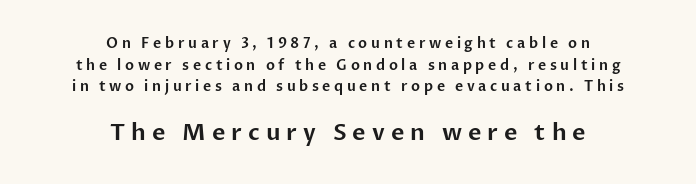
{"italic": "no", "underline": "no", "align": "center", "line_spacing": "normal", "line_spacing_ratio": 1.54, "letter_spacing": "wide", "letter_spacing_em": 0.26, "larger_block": "second", "size_ratio": 1.64, "glyph_px": 23}
